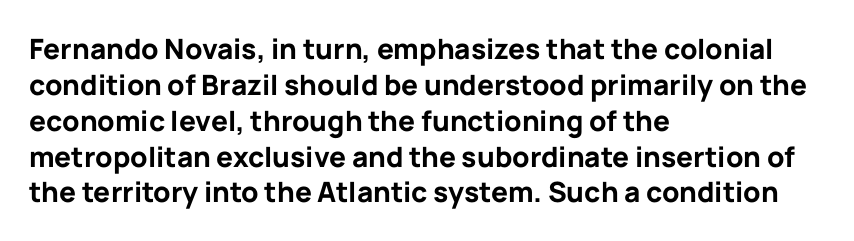
{"serif": "no", "italic": "no", "bold": "yes", "weight": "bold", "width": "normal", "stroke_contrast": "low", "x_height": "medium", "monospaced": "no", "underline": "no", "align": "left", "line_spacing": "normal", "line_spacing_ratio": 1.28, "letter_spacing": "normal", "letter_spacing_em": 0.0, "glyph_px": 28}
